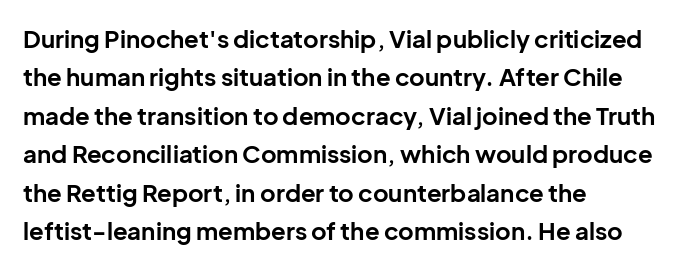
{"italic": "no", "bold": "yes", "underline": "no", "align": "left", "line_spacing": "normal", "line_spacing_ratio": 1.6, "letter_spacing": "normal", "letter_spacing_em": 0.0, "glyph_px": 24}
